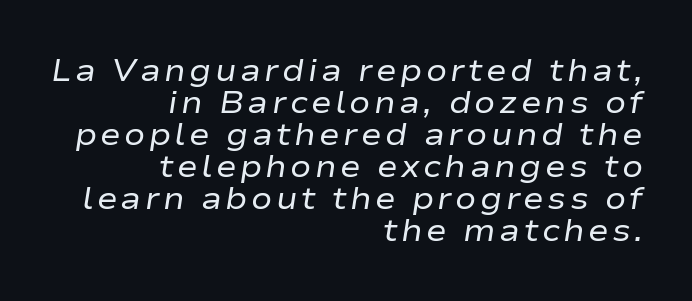
Each stroke keeps to a modest, everyday thickness or less. A typesetter would call this proportional, since set widths differ per character. The lines are packed closely together with very little leading. Alignment: flush right. Letters rest on an invisible, unmarked baseline. Style check: oblique.
